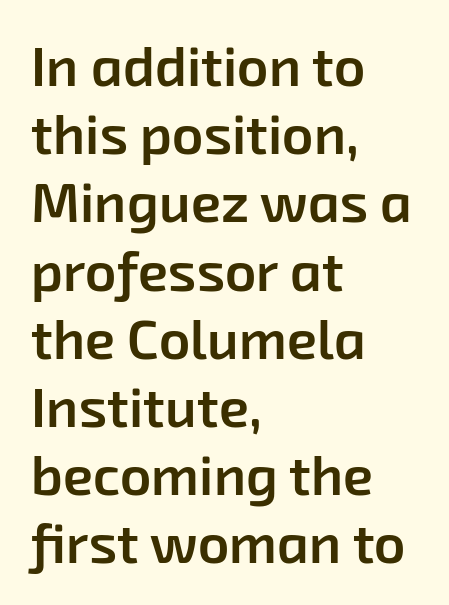
Q: Is the text bold? A: Semi-bold.
Q: Is the typeface a serif or a sans-serif typeface? A: Sans-serif.
Q: Is the text underlined? A: No.
Q: How is the paragraph aligned? A: Left-aligned.
Q: Is the spacing between letters normal or unusually wide? A: Normal.
Q: Width (condensed, normal, or wide)? A: Normal.
Q: Stroke contrast? A: Low.
Q: x-height? A: Medium.
Q: Monospaced? A: No.
